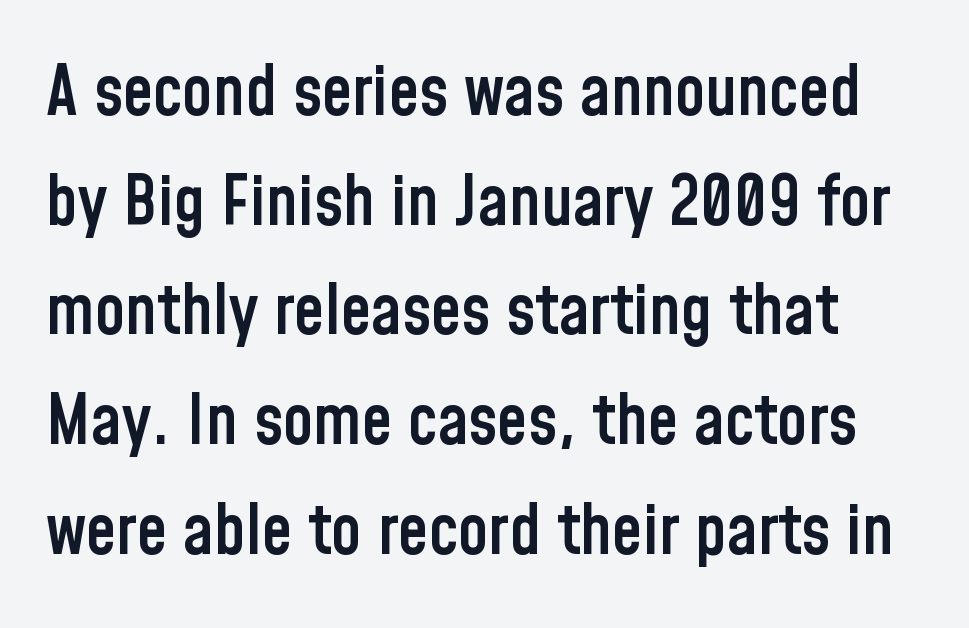
{"serif": "no", "italic": "no", "bold": "semi", "weight": "semibold", "width": "condensed", "stroke_contrast": "low", "x_height": "medium", "monospaced": "no", "underline": "no", "line_spacing": "normal", "line_spacing_ratio": 1.59, "letter_spacing": "normal", "letter_spacing_em": 0.0, "glyph_px": 69}
